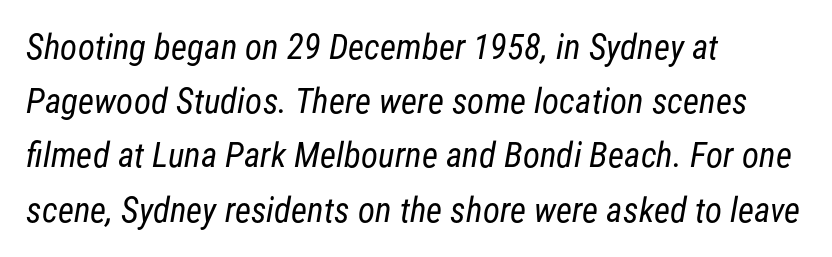
The image shows 35 px regular-weight, condensed sans-serif type; set left-aligned, normal line spacing (1.55x), normal letter spacing, not underlined; low stroke contrast and a medium x-height.
